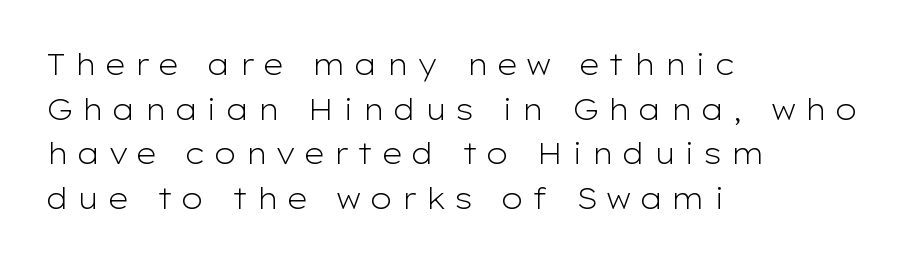
Q: Is the text bold? A: No.
Q: Is the text italic (slanted)? A: No, it is upright.
Q: Is the typeface a serif or a sans-serif typeface? A: Sans-serif.
Q: Is the text underlined? A: No.
Q: How is the paragraph aligned? A: Left-aligned.
Q: Is the spacing between letters normal or unusually wide? A: Unusually wide.
Q: Is the spacing between lines tight, normal or loose? A: Normal.
Q: Width (condensed, normal, or wide)? A: Wide.
Q: Stroke contrast? A: Low.
Q: x-height? A: Medium.
Q: Monospaced? A: No.
